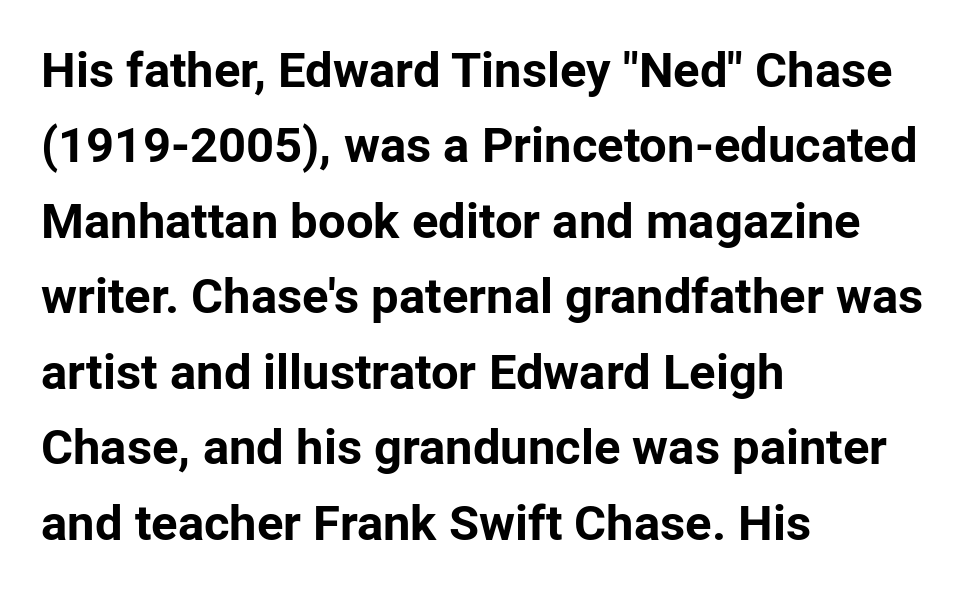
If you measured baseline to baseline, you'd find a middling distance. Is this a sans? Yes — the strokes have no serifs. Spacing verdict: proportional, widths tailored to each character. Glyph-to-glyph distance matches everyday printed text.
